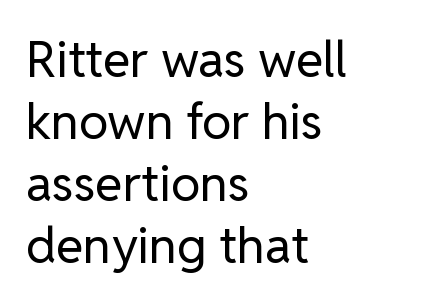
The image shows 50 px regular-weight sans-serif type, upright; set left-aligned, line spacing 1.24x, normal letter spacing, not underlined; low stroke contrast and a medium x-height.
